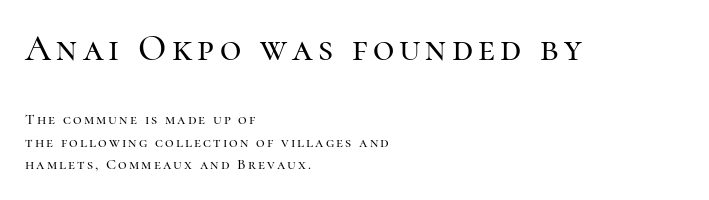
The image shows 37 px serif type, upright; set left-aligned, normal line spacing (1.5x), not underlined; the first (top) block is 2.47x larger; high stroke contrast and a medium x-height.
